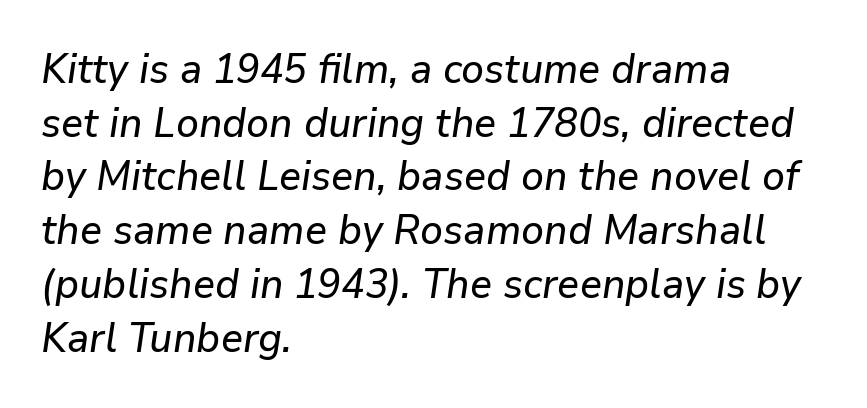
Q: Is the text italic (slanted)? A: Yes, it leans right by about 9 degrees.
Q: Is the text underlined? A: No.
Q: How is the paragraph aligned? A: Left-aligned.
Q: Is the spacing between letters normal or unusually wide? A: Normal.
Q: Is the spacing between lines tight, normal or loose? A: Normal.
Q: Width (condensed, normal, or wide)? A: Normal.
Q: Stroke contrast? A: Low.
Q: x-height? A: Medium.
Q: Monospaced? A: No.
